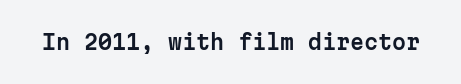
{"italic": "no", "underline": "no", "letter_spacing": "normal", "letter_spacing_em": 0.0, "glyph_px": 20}
